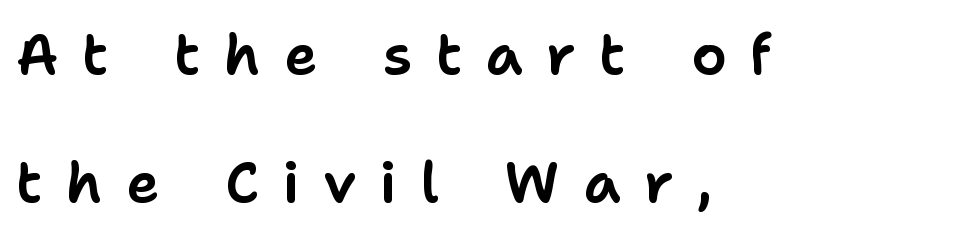
The image shows 56 px sans-serif type, upright; set left-aligned, loose line spacing (2.29x), unusually wide letter spacing (+0.42 em), not underlined; low stroke contrast and a medium x-height.
